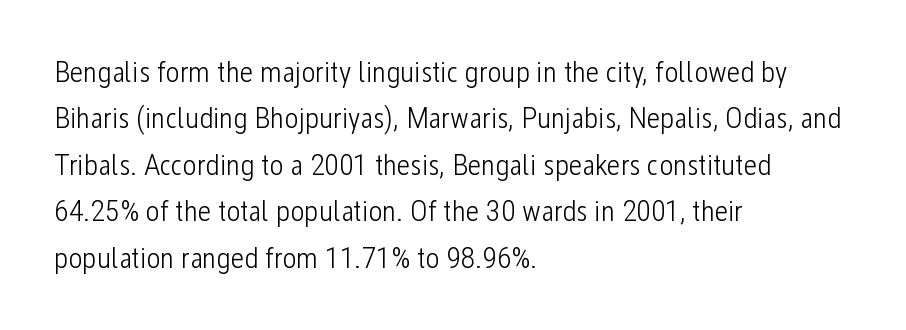
The image shows 30 px light, condensed sans-serif type, upright; set left-aligned, normal line spacing (1.55x), normal letter spacing, not underlined; low stroke contrast and a medium x-height.
